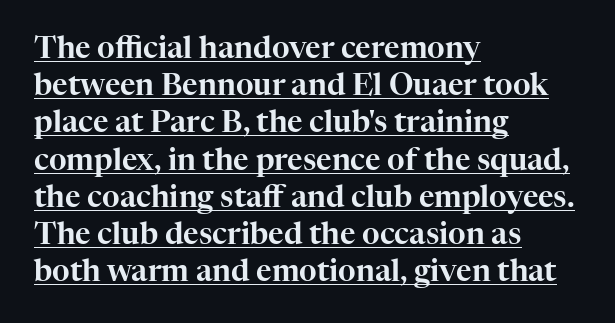
The tracking reads as untouched default to a designer's eye. Glance below the letters and you will spot a drawn line. Yep, those are serifs on the letters. Is the block centered? No — it sits flush against the left margin.
